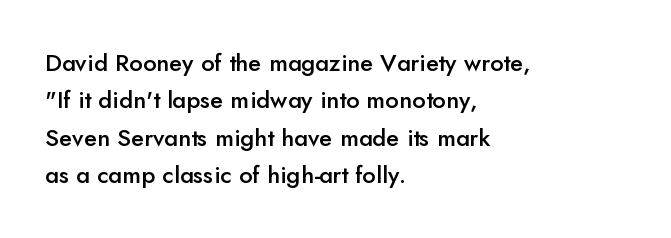
{"italic": "no", "bold": "semi", "underline": "no", "align": "left", "line_spacing": "normal", "line_spacing_ratio": 1.56, "letter_spacing": "normal", "letter_spacing_em": 0.0, "glyph_px": 24}
